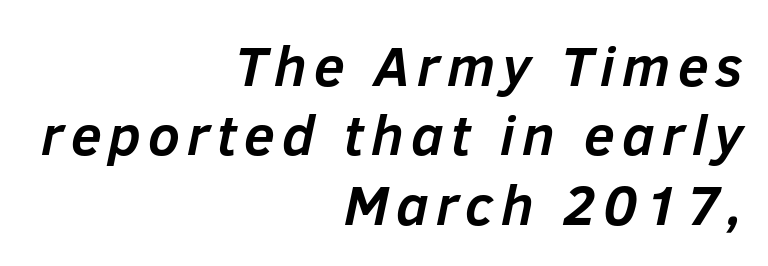
The rendering uses a bold face; every stroke is thick and dark. Here the designer chose a conventional face with non-uniform glyph widths. Rendered with sloped, italic letterforms. Reading down the block, your eye finds every line finishing at a fixed right position. Beneath every word, the page is bare.
